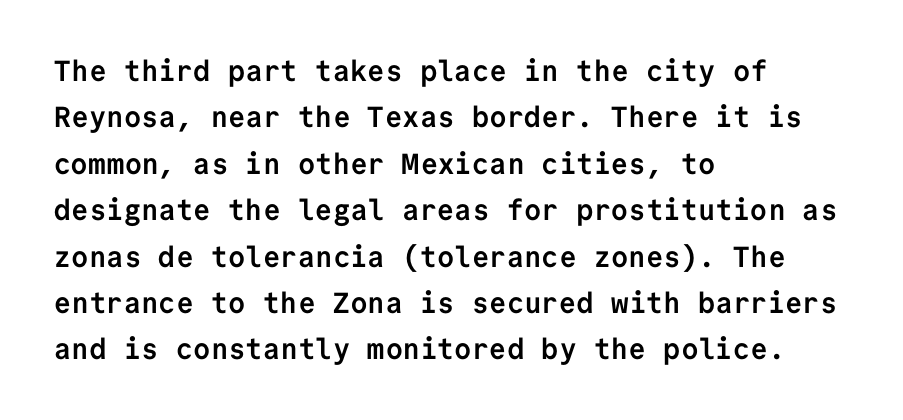
The passage shown is emphatically bold. Unlike a traditional serif, this face leaves its strokes unadorned. Leading: standard. In terms of posture, this sample is upright. Here the glyphs are tracked normally, forming tight word shapes. In CSS terms this would be text-align: left.
